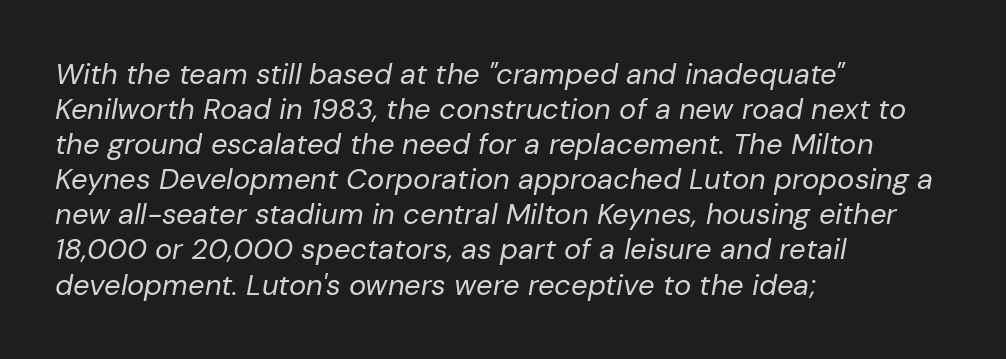
Q: Is the text bold? A: No.
Q: Is the text italic (slanted)? A: Yes, it leans right by about 10 degrees.
Q: Is the text underlined? A: No.
Q: How is the paragraph aligned? A: Left-aligned.
Q: Is the spacing between letters normal or unusually wide? A: Normal.
Q: Width (condensed, normal, or wide)? A: Normal.
Q: Stroke contrast? A: Low.
Q: x-height? A: Medium.
Q: Monospaced? A: No.
